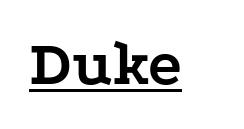
{"serif": "yes", "italic": "no", "bold": "yes", "weight": "semibold", "width": "wide", "stroke_contrast": "low", "x_height": "medium", "monospaced": "no", "underline": "yes", "letter_spacing": "normal", "letter_spacing_em": 0.0, "glyph_px": 64}
